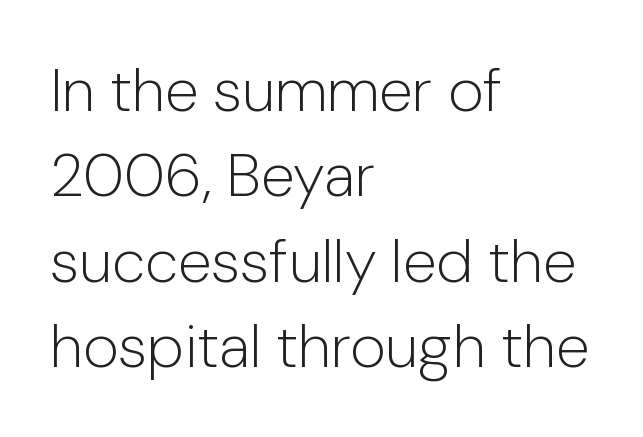
Interline gaps are of average width in this sample. Stroke thickness stays within the range of a standard reading face or lighter. The zone under the glyphs is completely vacant. You could not count columns in this text — the font is proportionally spaced.
